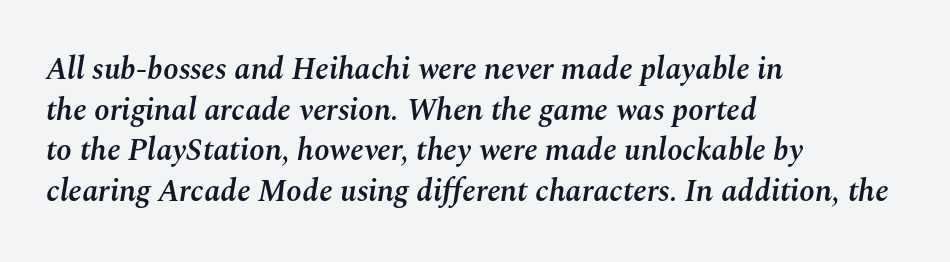
Honestly, the row spacing looks completely unremarkable. Spacing verdict: proportional, widths tailored to each character. Each glyph is drawn with semibold strokes, heavier than normal yet not fully bold. No extra tracking has been applied to these lines. Slant detected: the letters are inclined.
